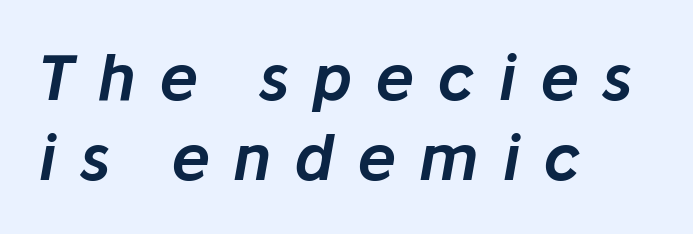
The image shows 62 px text type, italic (leaning right); set left-aligned, normal line spacing (1.29x), unusually wide letter spacing (+0.37 em), not underlined; low stroke contrast and a medium x-height.
